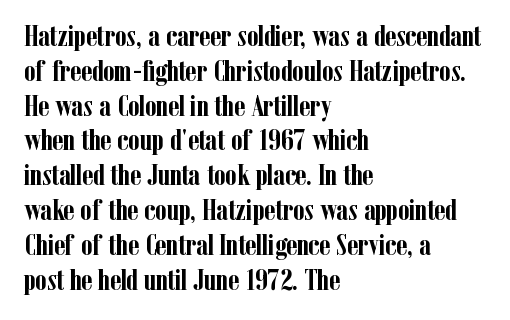
Q: Is the text bold? A: Yes.
Q: Is the text italic (slanted)? A: No, it is upright.
Q: Is the typeface a serif or a sans-serif typeface? A: Serif.
Q: Is the text underlined? A: No.
Q: How is the paragraph aligned? A: Left-aligned.
Q: Is the spacing between letters normal or unusually wide? A: Normal.
Q: Width (condensed, normal, or wide)? A: Condensed.
Q: Stroke contrast? A: Low.
Q: x-height? A: Medium.
Q: Monospaced? A: No.
